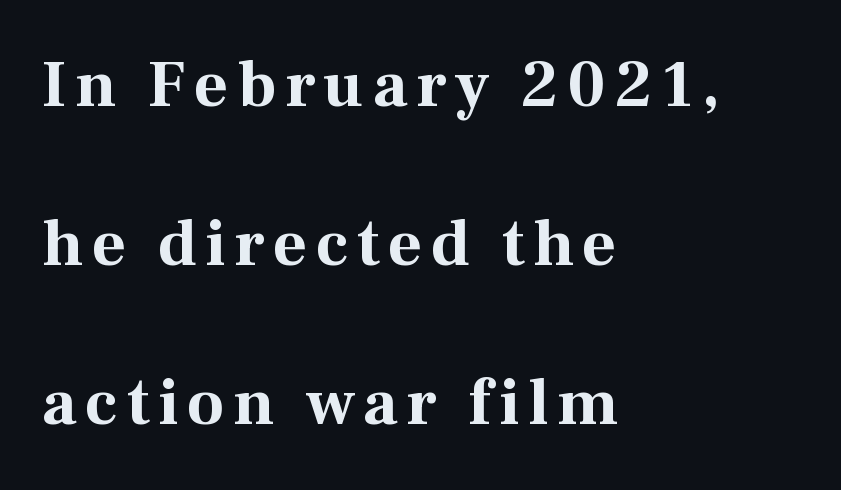
The image shows 66 px bold serif type, upright; set left-aligned, loose line spacing (2.41x), not underlined; medium stroke contrast and a medium x-height.
